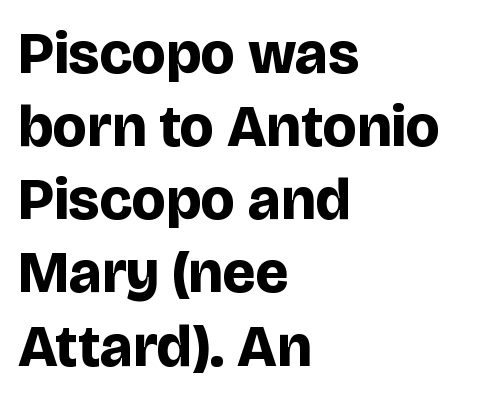
{"serif": "no", "italic": "no", "bold": "yes", "weight": "bold", "width": "normal", "stroke_contrast": "low", "x_height": "large", "monospaced": "no", "underline": "no", "align": "left", "line_spacing_ratio": 1.24, "letter_spacing": "normal", "letter_spacing_em": 0.0, "glyph_px": 59}
